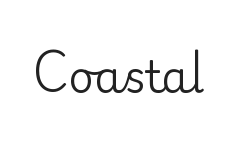
{"serif": "yes", "italic": "no", "bold": "no", "weight": "regular", "width": "normal", "stroke_contrast": "low", "x_height": "small", "monospaced": "no", "underline": "no", "letter_spacing": "normal", "letter_spacing_em": 0.0, "glyph_px": 44}
